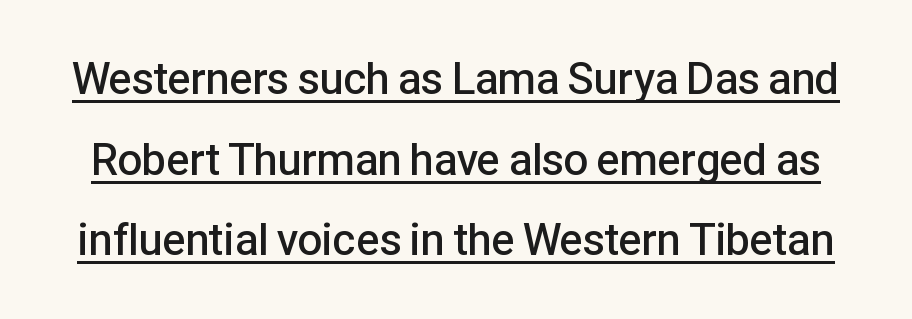
Q: Is the text bold? A: Semi-bold.
Q: Is the text italic (slanted)? A: No, it is upright.
Q: Is the typeface a serif or a sans-serif typeface? A: Sans-serif.
Q: Is the text underlined? A: Yes.
Q: Is the spacing between letters normal or unusually wide? A: Normal.
Q: Width (condensed, normal, or wide)? A: Normal.
Q: Stroke contrast? A: Low.
Q: x-height? A: Medium.
Q: Monospaced? A: No.
